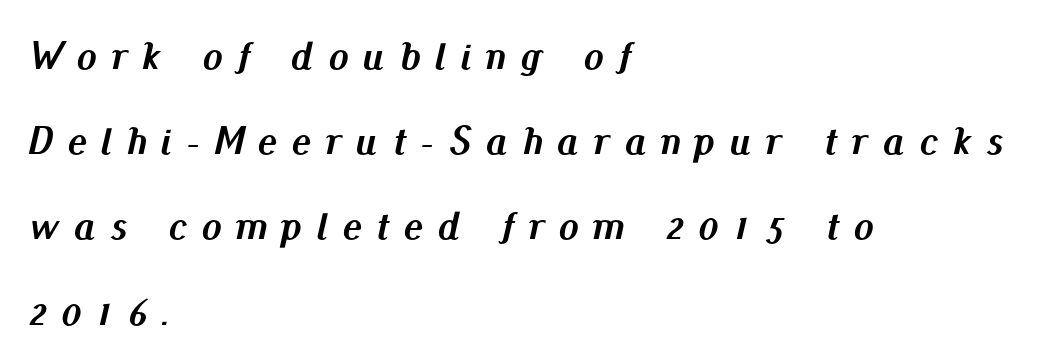
The image shows 40 px semibold type, italic (leaning right); set left-aligned, loose line spacing (2.13x), unusually wide letter spacing (+0.37 em), not underlined; medium stroke contrast and a small x-height.
